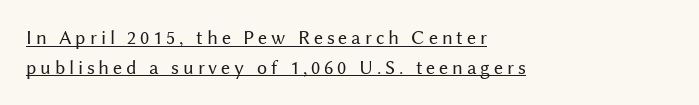
Q: Is the text bold? A: No.
Q: Is the text italic (slanted)? A: No, it is upright.
Q: Is the text underlined? A: Yes.
Q: How is the paragraph aligned? A: Left-aligned.
Q: Is the spacing between lines tight, normal or loose? A: Normal.
